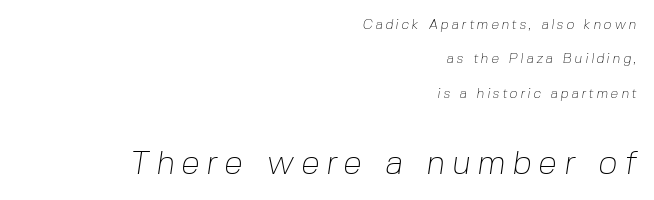
The text block is weighted toward the right margin, trailing off unevenly leftward. The weight would be labelled regular, book, light, or lighter still. Look at the glyph heights: the lower group is clearly the bigger setting. A great deal of white space separates one row of letters from the next. Serifs: no, the terminals of the letterforms are clean. A clean baseline with only descenders dipping below it.
